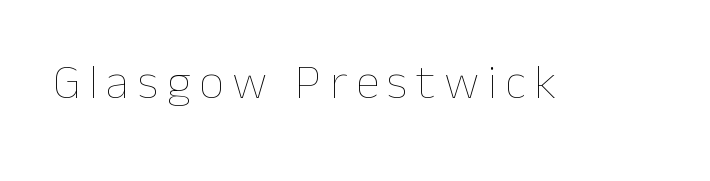
Weight: in the light-to-regular range. Ascenders rise straight up at ninety degrees. The area under the type is left untouched. Think of a printed novel: that variable character pitch is what you see here.
